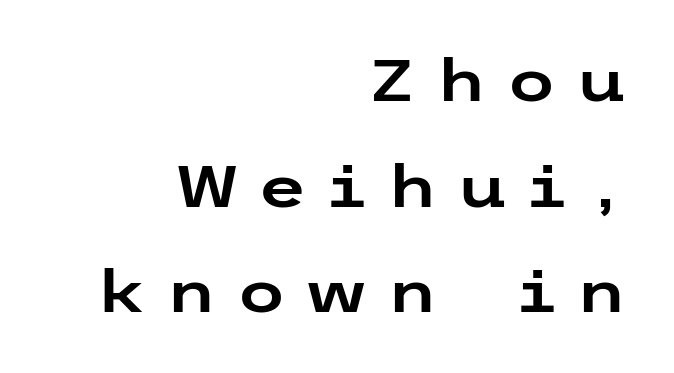
The image shows 58 px wide sans-serif type, upright; set right-aligned, line spacing 1.82x, unusually wide letter spacing (+0.33 em), not underlined; low stroke contrast and a medium x-height.
